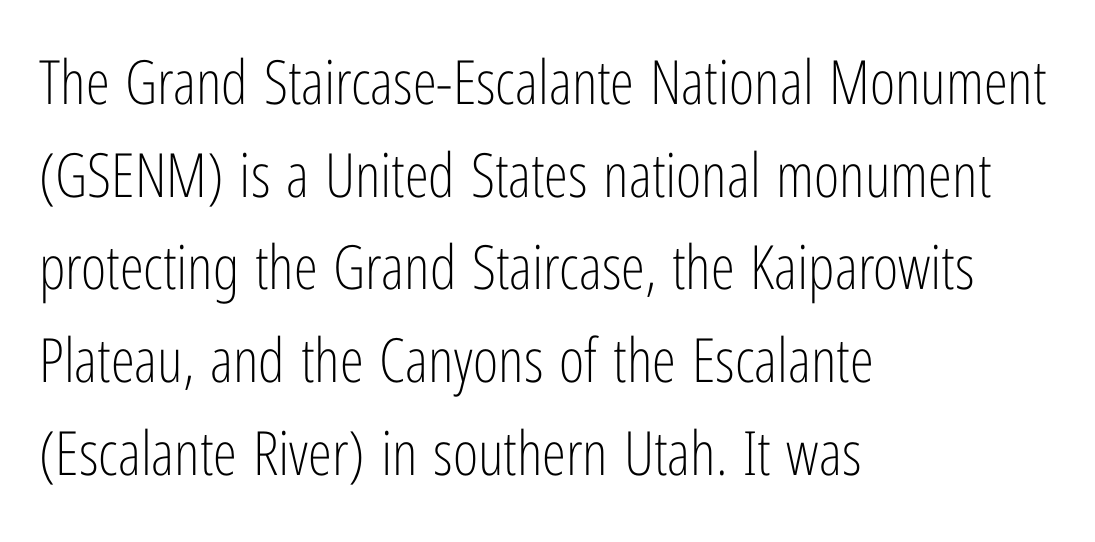
{"serif": "no", "italic": "no", "bold": "no", "weight": "light", "width": "condensed", "stroke_contrast": "low", "x_height": "medium", "monospaced": "no", "underline": "no", "align": "left", "line_spacing": "normal", "line_spacing_ratio": 1.52, "letter_spacing": "normal", "letter_spacing_em": 0.0, "glyph_px": 61}
